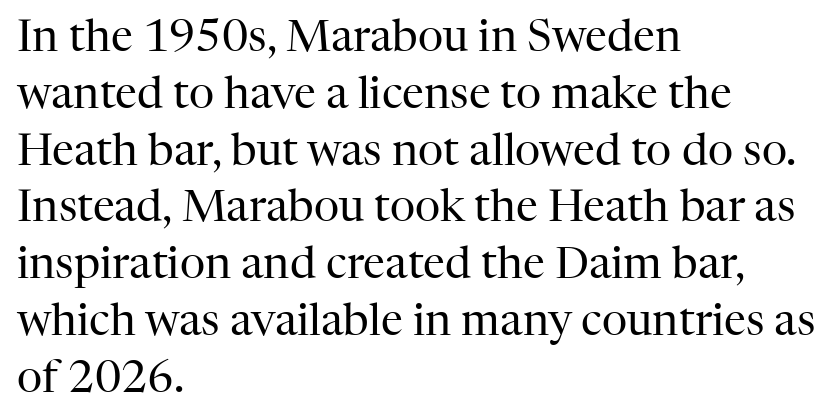
{"serif": "yes", "italic": "no", "bold": "no", "weight": "regular", "width": "normal", "stroke_contrast": "high", "x_height": "medium", "monospaced": "no", "underline": "no", "align": "left", "line_spacing": "normal", "line_spacing_ratio": 1.29, "letter_spacing": "normal", "letter_spacing_em": 0.0, "glyph_px": 44}
